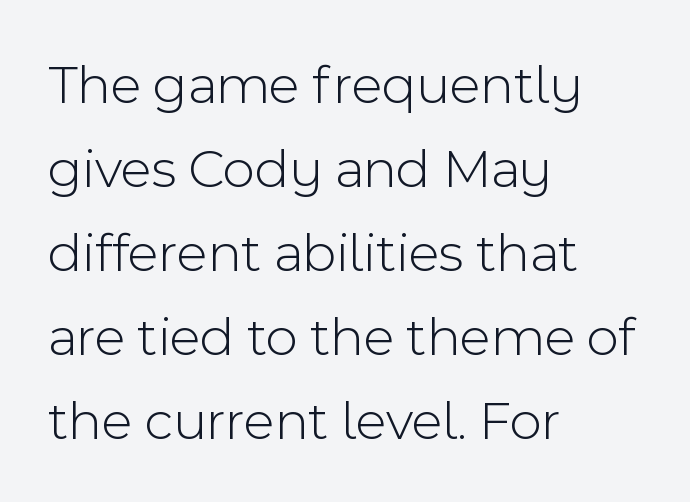
{"serif": "no", "italic": "no", "bold": "no", "weight": "light", "width": "normal", "x_height": "medium", "monospaced": "no", "underline": "no", "align": "left", "line_spacing": "normal", "line_spacing_ratio": 1.5, "letter_spacing": "normal", "letter_spacing_em": 0.0, "glyph_px": 56}
